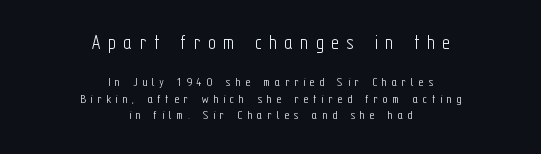
The image shows 22 px text type, upright; set centered, line spacing 1.17x, unusually wide letter spacing (+0.33 em), not underlined; the first (top) block is 1.57x larger.
